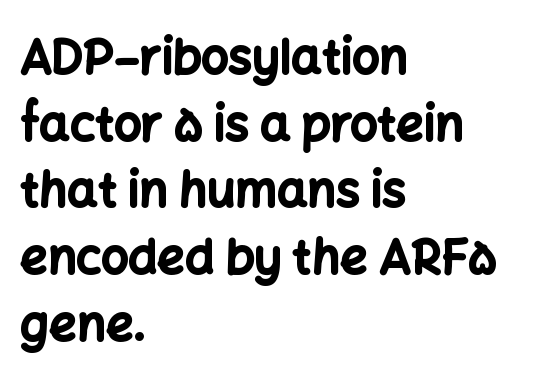
Q: Is the text bold? A: Yes.
Q: Is the text italic (slanted)? A: No, it is upright.
Q: Is the typeface a serif or a sans-serif typeface? A: Sans-serif.
Q: Is the text underlined? A: No.
Q: How is the paragraph aligned? A: Left-aligned.
Q: Is the spacing between letters normal or unusually wide? A: Normal.
Q: Is the spacing between lines tight, normal or loose? A: Normal.
Q: Width (condensed, normal, or wide)? A: Normal.
Q: Stroke contrast? A: Low.
Q: x-height? A: Medium.
Q: Monospaced? A: No.
